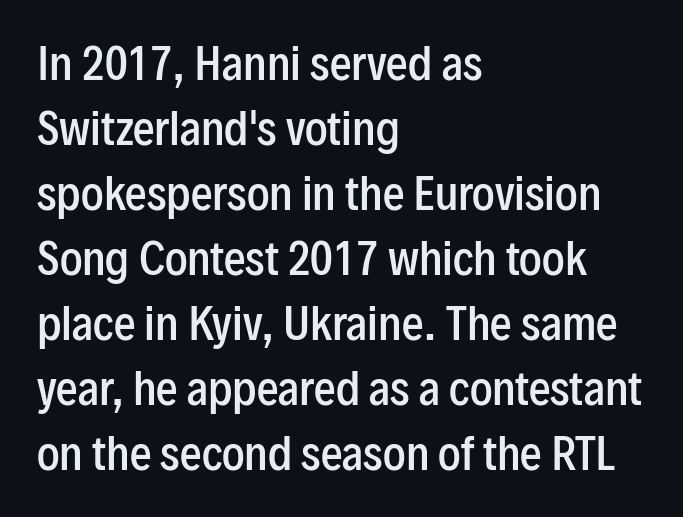
Q: Is the text bold? A: Semi-bold.
Q: Is the text italic (slanted)? A: No, it is upright.
Q: Is the typeface a serif or a sans-serif typeface? A: Sans-serif.
Q: Is the text underlined? A: No.
Q: How is the paragraph aligned? A: Left-aligned.
Q: Is the spacing between letters normal or unusually wide? A: Normal.
Q: Is the spacing between lines tight, normal or loose? A: Normal.
Q: Width (condensed, normal, or wide)? A: Condensed.
Q: Stroke contrast? A: Low.
Q: x-height? A: Medium.
Q: Monospaced? A: No.
